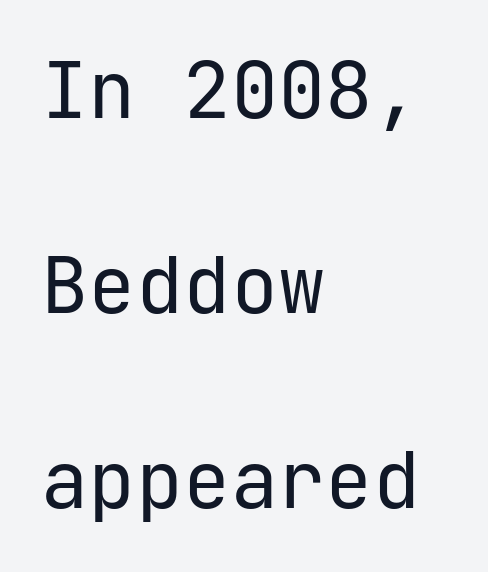
Q: Is the text bold? A: No.
Q: Is the text italic (slanted)? A: No, it is upright.
Q: Is the typeface a serif or a sans-serif typeface? A: Sans-serif.
Q: Is the text underlined? A: No.
Q: How is the paragraph aligned? A: Left-aligned.
Q: Is the spacing between letters normal or unusually wide? A: Normal.
Q: Is the spacing between lines tight, normal or loose? A: Loose.
Q: Width (condensed, normal, or wide)? A: Normal.
Q: Stroke contrast? A: Low.
Q: x-height? A: Medium.
Q: Monospaced? A: Yes.
